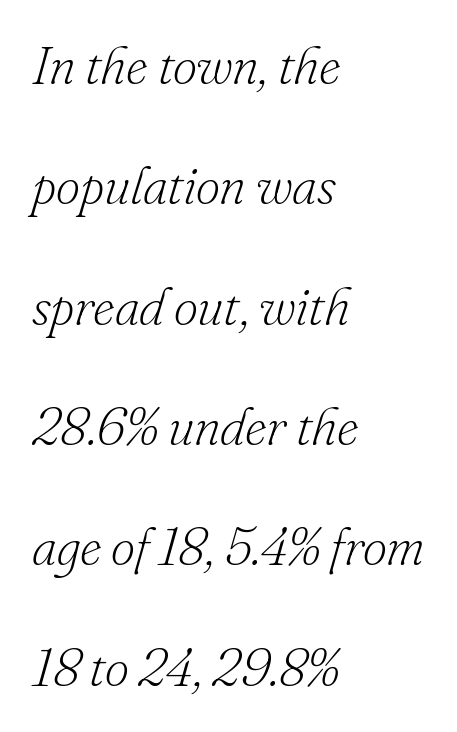
The compositor pushed each line to the left boundary. These lines are rendered in a variable-pitch font. The zone under the glyphs is completely vacant. Leading is clearly above the norm, producing a sparse column. No extra ink here — the face is not bold. The font's italic variant was chosen for this text.
